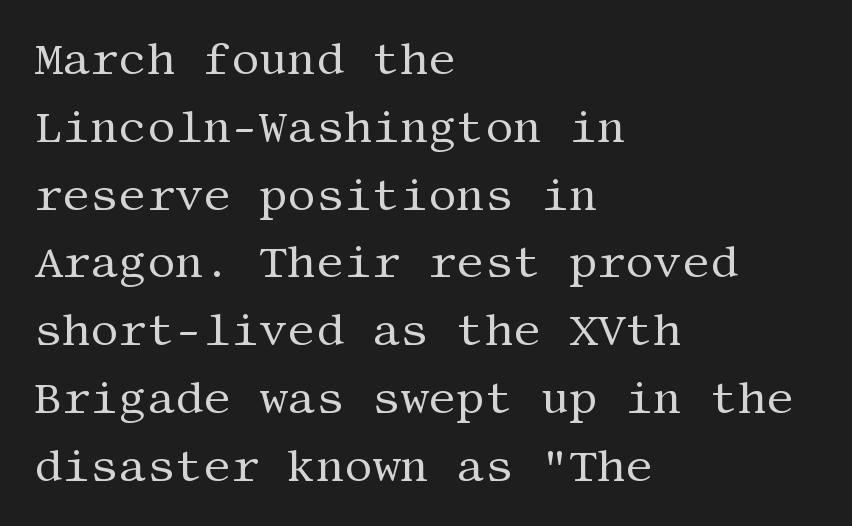
Q: Is the text bold? A: No.
Q: Is the text italic (slanted)? A: No, it is upright.
Q: Is the typeface a serif or a sans-serif typeface? A: Serif.
Q: Is the text underlined? A: No.
Q: How is the paragraph aligned? A: Left-aligned.
Q: Is the spacing between letters normal or unusually wide? A: Normal.
Q: Is the spacing between lines tight, normal or loose? A: Normal.
Q: Width (condensed, normal, or wide)? A: Normal.
Q: Stroke contrast? A: Medium.
Q: x-height? A: Large.
